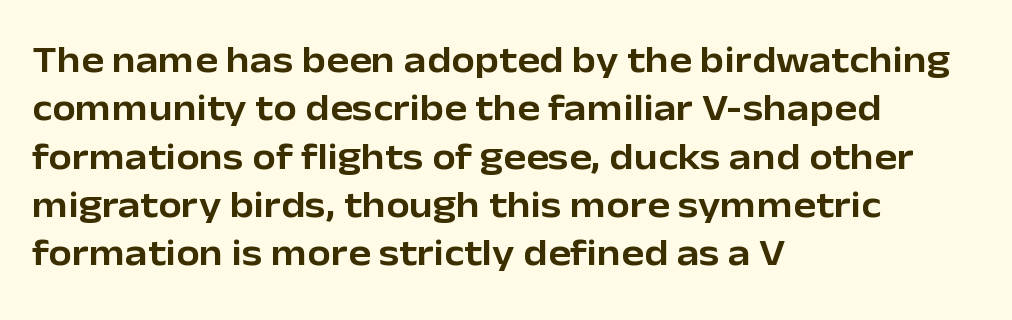
{"serif": "no", "italic": "no", "width": "normal", "stroke_contrast": "low", "x_height": "medium", "monospaced": "no", "underline": "no", "align": "left", "line_spacing": "normal", "line_spacing_ratio": 1.27, "letter_spacing": "normal", "letter_spacing_em": 0.0, "glyph_px": 38}
